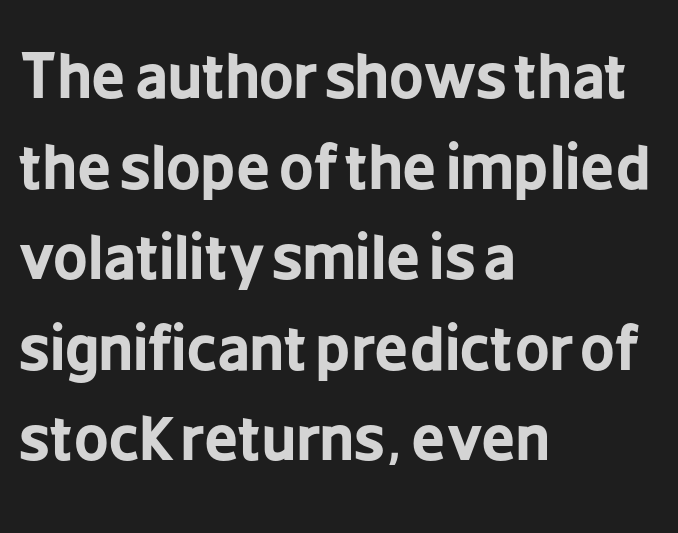
Q: Is the text bold? A: Yes.
Q: Is the text italic (slanted)? A: No, it is upright.
Q: Is the typeface a serif or a sans-serif typeface? A: Sans-serif.
Q: Is the text underlined? A: No.
Q: How is the paragraph aligned? A: Left-aligned.
Q: Is the spacing between letters normal or unusually wide? A: Normal.
Q: Is the spacing between lines tight, normal or loose? A: Normal.
Q: Width (condensed, normal, or wide)? A: Condensed.
Q: Stroke contrast? A: Low.
Q: x-height? A: Medium.
Q: Monospaced? A: No.
